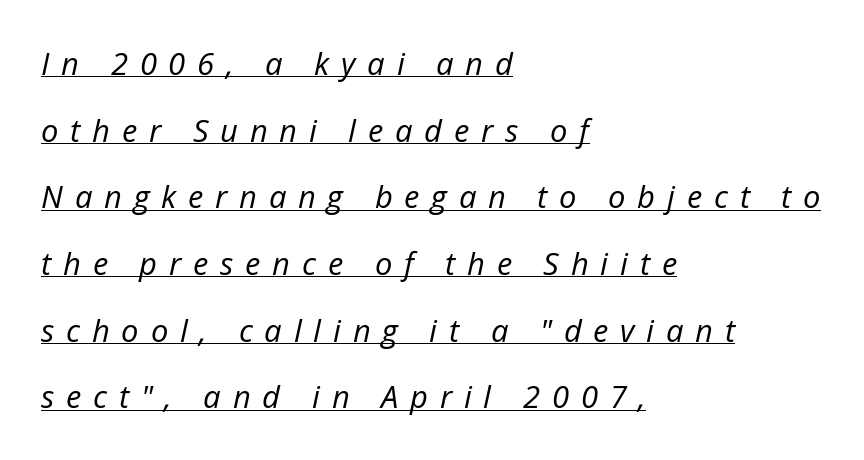
Is the block centered? No — it sits flush against the left margin. A rule runs beneath these lines of type. These lines are rendered in a variable-pitch font. What stands out about the letter spacing? Its width — letters are far apart. Stroke mass is kept to a normal reading level or below.
